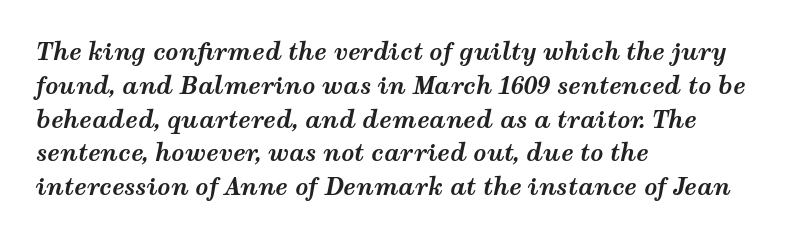
Q: Is the text bold? A: Yes.
Q: Is the text italic (slanted)? A: Yes, it leans right by about 12 degrees.
Q: Is the text underlined? A: No.
Q: How is the paragraph aligned? A: Left-aligned.
Q: Is the spacing between letters normal or unusually wide? A: Normal.
Q: Is the spacing between lines tight, normal or loose? A: Normal.
